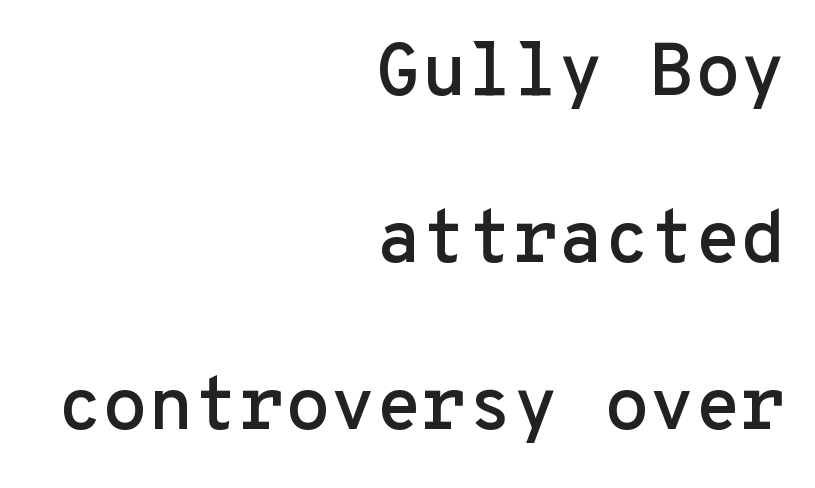
Observe the absence of serifs on each vertical stroke in this sample. Quick note: not italic, upright. Spacing between characters is what you'd get straight out of the box. Baseline-to-baseline distance is far greater than the letter height. Descenders hang freely into open space. The letters march in equal steps, a hallmark of fixed-pitch type.
